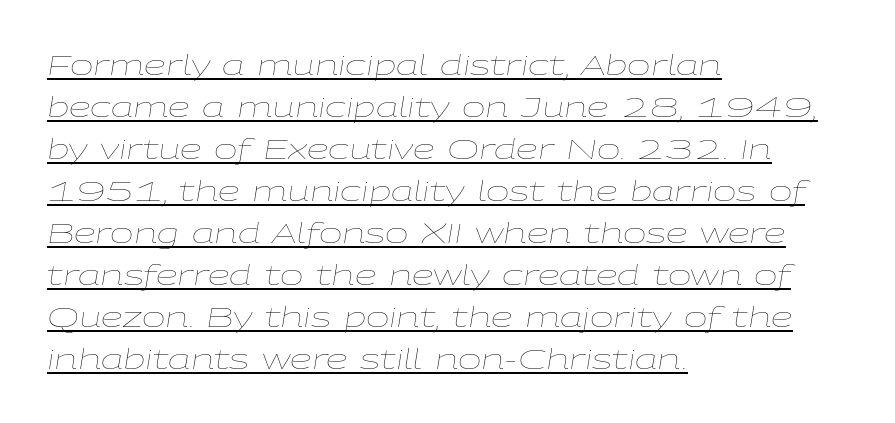
The image shows 28 px thin, wide type, italic (leaning right); set left-aligned, normal line spacing (1.5x), normal letter spacing, underlined; low stroke contrast and a medium x-height.
